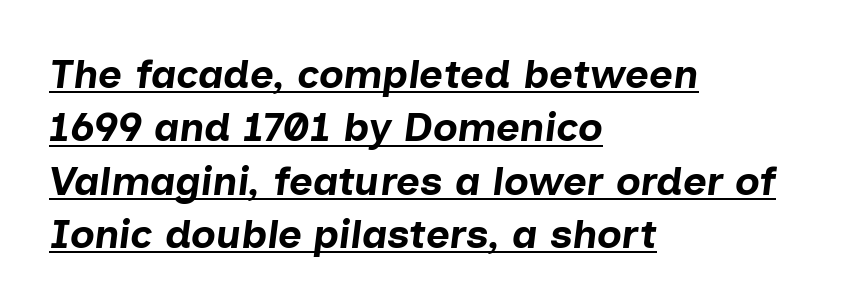
Normally led — the rows are evenly, conventionally spaced. Compared with typical body copy, the letter spacing here is the same. Emphasis by weight is at full strength: bold. The typesetter chose a ragged-right arrangement here. This sample has the flowing, uneven cadence of proportional lettering. The rendering uses the underline text-decoration.
